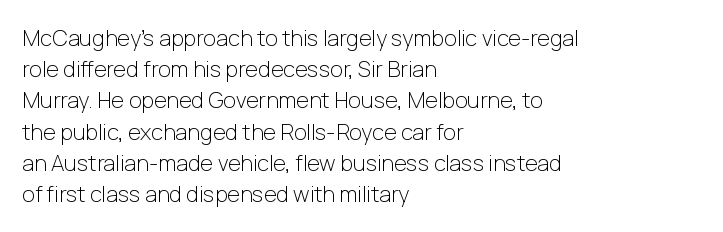
{"italic": "no", "bold": "no", "underline": "no", "align": "left", "line_spacing": "normal", "line_spacing_ratio": 1.42, "letter_spacing": "normal", "letter_spacing_em": 0.0, "glyph_px": 22}
